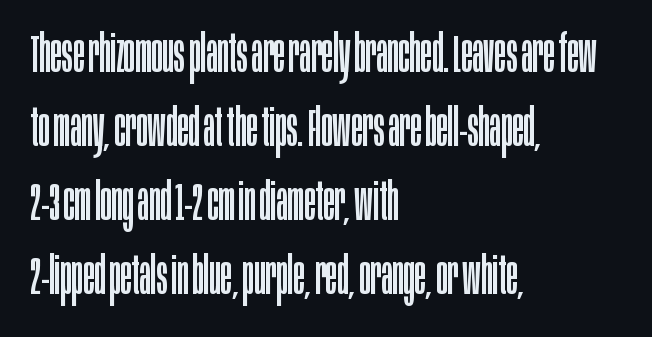
The image shows 52 px regular-weight, condensed sans-serif type, upright; set left-aligned, normal line spacing (1.42x), normal letter spacing, not underlined; low stroke contrast and a large x-height.
